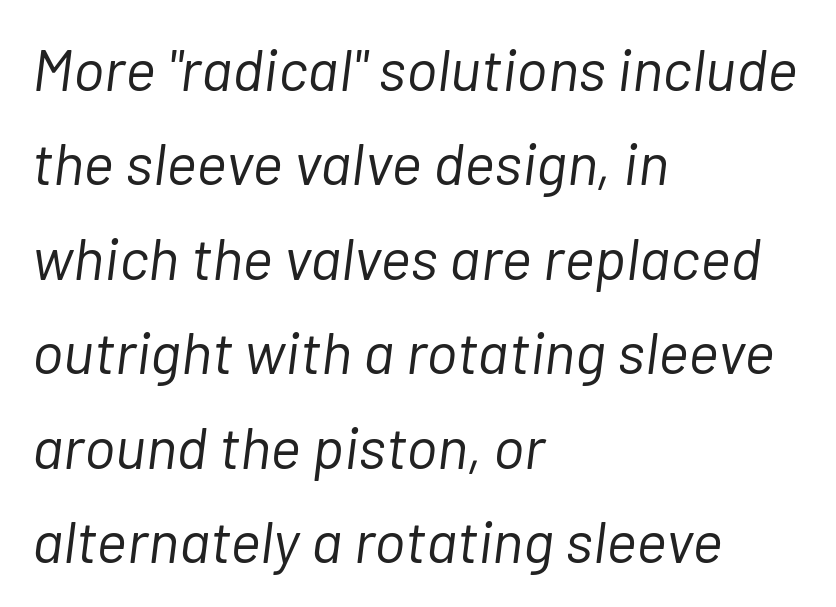
{"italic": "yes", "lean": "right", "slant_degrees": 7, "bold": "no", "weight": "light", "width": "normal", "stroke_contrast": "low", "x_height": "medium", "monospaced": "no", "underline": "no", "align": "left", "line_spacing": "normal", "line_spacing_ratio": 1.6, "letter_spacing": "normal", "letter_spacing_em": 0.0, "glyph_px": 59}
